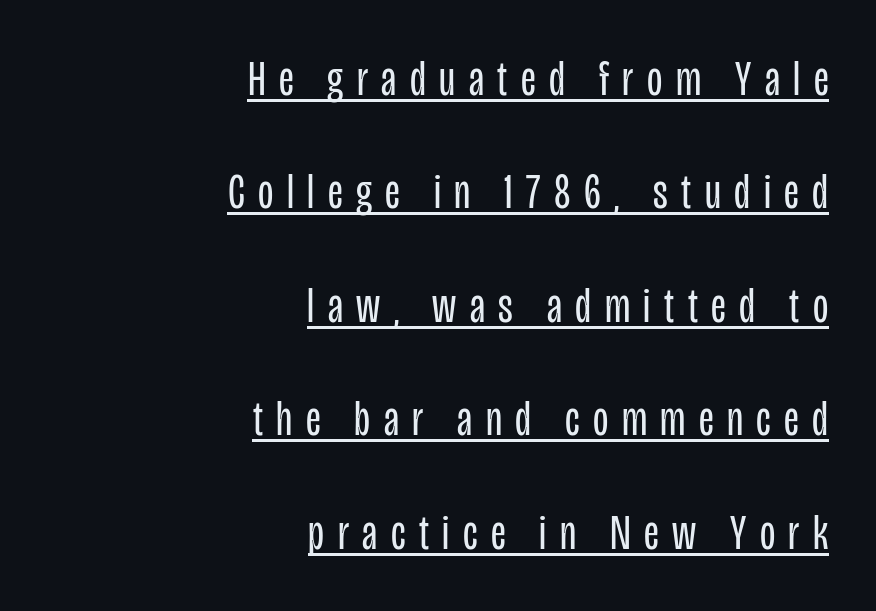
{"serif": "no", "italic": "no", "bold": "no", "weight": "regular", "width": "condensed", "stroke_contrast": "low", "x_height": "large", "monospaced": "no", "underline": "yes", "align": "right", "line_spacing": "loose", "line_spacing_ratio": 2.27, "letter_spacing": "wide", "letter_spacing_em": 0.27, "glyph_px": 50}
